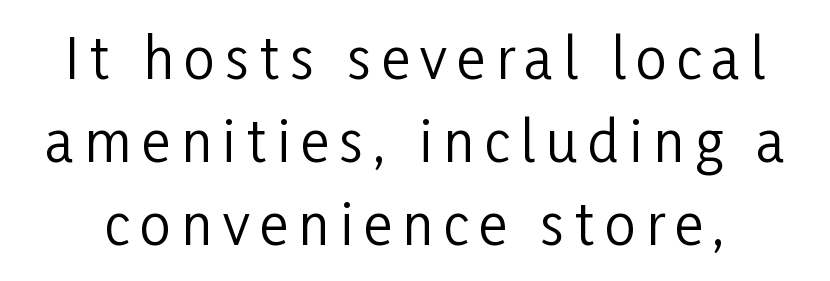
{"serif": "no", "italic": "no", "bold": "no", "weight": "regular", "width": "condensed", "stroke_contrast": "low", "x_height": "medium", "monospaced": "no", "underline": "no", "line_spacing": "normal", "line_spacing_ratio": 1.51, "glyph_px": 55}
